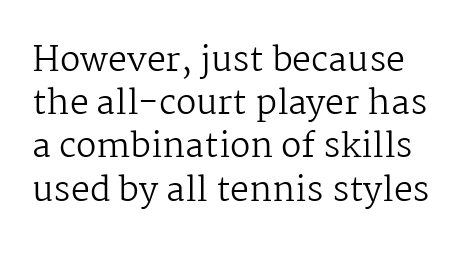
Q: Is the text bold? A: No.
Q: Is the text italic (slanted)? A: No, it is upright.
Q: Is the typeface a serif or a sans-serif typeface? A: Serif.
Q: Is the text underlined? A: No.
Q: Is the spacing between letters normal or unusually wide? A: Normal.
Q: Is the spacing between lines tight, normal or loose? A: Normal.
Q: Width (condensed, normal, or wide)? A: Normal.
Q: Stroke contrast? A: Medium.
Q: x-height? A: Medium.
Q: Monospaced? A: No.
